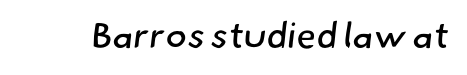
{"serif": "no", "bold": "no", "weight": "regular", "width": "normal", "stroke_contrast": "low", "x_height": "small", "monospaced": "no", "underline": "no", "letter_spacing": "normal", "letter_spacing_em": 0.0, "glyph_px": 36}
